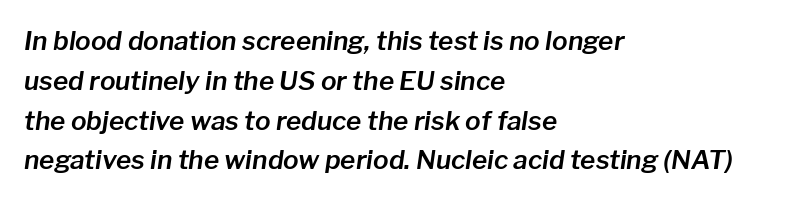
The image shows 26 px text type, italic (leaning right); set left-aligned, normal line spacing (1.53x), normal letter spacing, not underlined.
